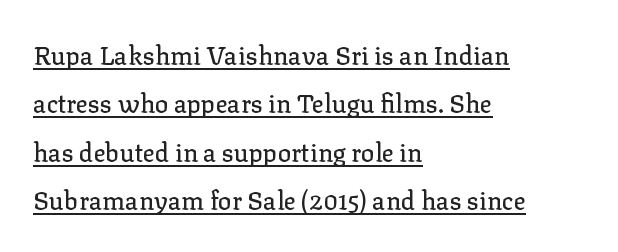
Decoration check: the copy is underlined. Ordinary non-slanted type is in use. Baseline-to-baseline distance is far greater than the letter height. This sample uses plain, unmodified letter spacing. Which margin do the lines hug? The left one — the right edge is uneven.
